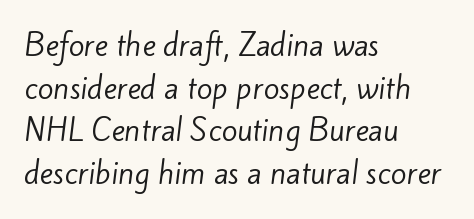
Q: Is the text bold? A: No.
Q: Is the typeface a serif or a sans-serif typeface? A: Sans-serif.
Q: Is the text underlined? A: No.
Q: How is the paragraph aligned? A: Left-aligned.
Q: Is the spacing between letters normal or unusually wide? A: Normal.
Q: Is the spacing between lines tight, normal or loose? A: Normal.
Q: Width (condensed, normal, or wide)? A: Normal.
Q: Stroke contrast? A: Low.
Q: x-height? A: Small.
Q: Monospaced? A: No.
